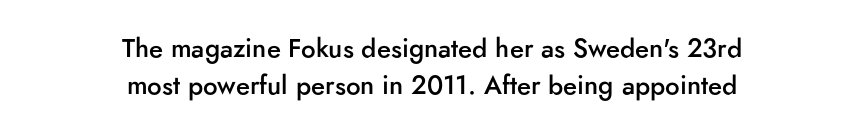
Q: Is the text bold? A: Semi-bold.
Q: Is the text italic (slanted)? A: No, it is upright.
Q: Is the text underlined? A: No.
Q: How is the paragraph aligned? A: Centered.
Q: Is the spacing between letters normal or unusually wide? A: Normal.
Q: Is the spacing between lines tight, normal or loose? A: Normal.
